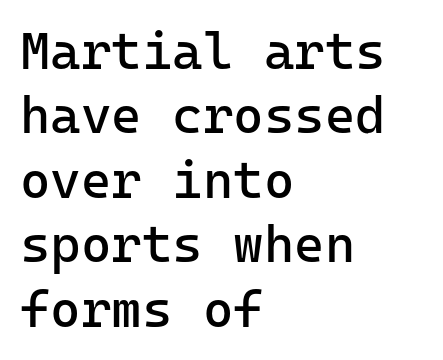
{"serif": "no", "italic": "no", "bold": "no", "weight": "regular", "width": "normal", "stroke_contrast": "low", "x_height": "medium", "underline": "no", "align": "left", "line_spacing_ratio": 1.24, "letter_spacing": "normal", "letter_spacing_em": 0.0, "glyph_px": 52}
